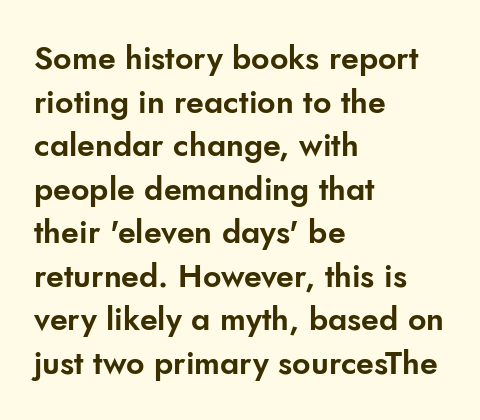
No feet cap the strokes, marking this as sans-serif type. The rendering uses a moderate line-height, typical for paragraphs. The tracking reads as untouched default to a designer's eye. This rendering uses left alignment, leaving the right contour irregular. When letters stand straight like this, we call the style roman or upright. The area under the type is left untouched.
